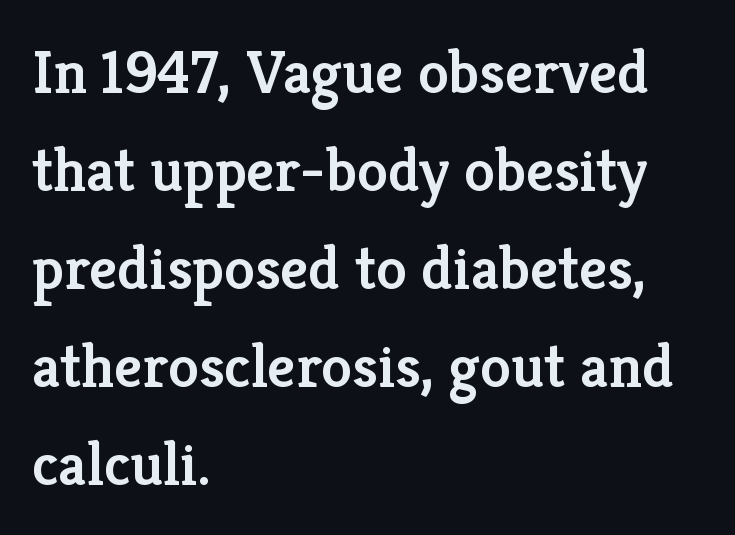
Q: Is the text bold? A: Semi-bold.
Q: Is the text italic (slanted)? A: No, it is upright.
Q: Is the typeface a serif or a sans-serif typeface? A: Serif.
Q: Is the text underlined? A: No.
Q: How is the paragraph aligned? A: Left-aligned.
Q: Is the spacing between letters normal or unusually wide? A: Normal.
Q: Is the spacing between lines tight, normal or loose? A: Normal.
Q: Width (condensed, normal, or wide)? A: Normal.
Q: Stroke contrast? A: Low.
Q: x-height? A: Medium.
Q: Monospaced? A: No.
